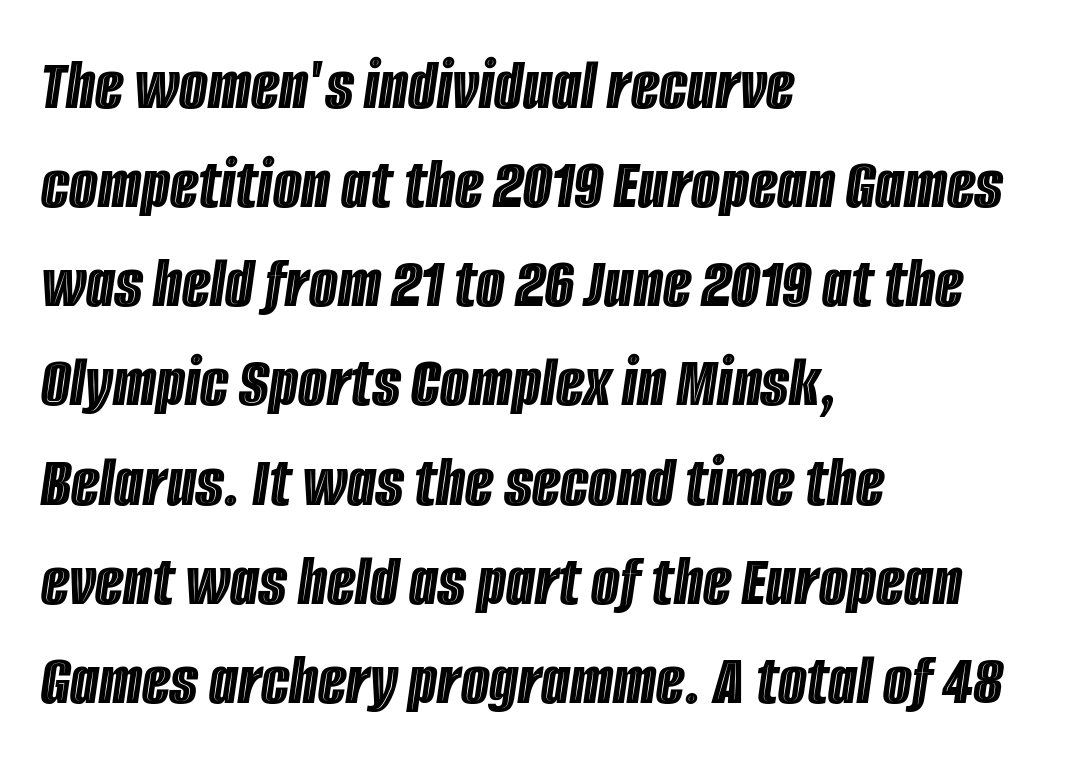
The image shows 74 px condensed type, italic (leaning right); set left-aligned, normal line spacing (1.34x), normal letter spacing, not underlined; a large x-height.
